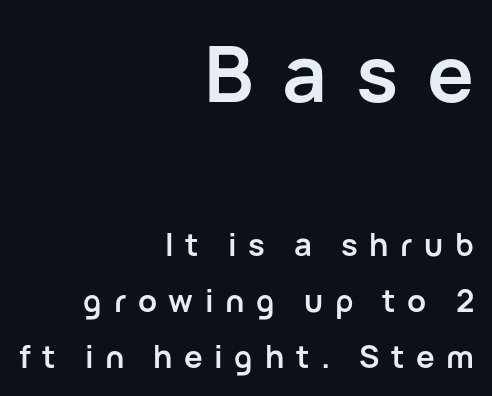
Quick note: not italic, upright. Caption: upper text group enlarged, lower text group reduced. The rendering uses natural spacing where letterforms have individual widths. The face used here is a sans, in the tradition of grotesques and geometrics.
